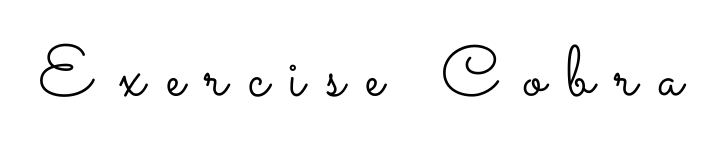
{"bold": "no", "weight": "light", "width": "wide", "stroke_contrast": "low", "x_height": "small", "monospaced": "no", "underline": "no", "letter_spacing": "wide", "letter_spacing_em": 0.3, "glyph_px": 71}
